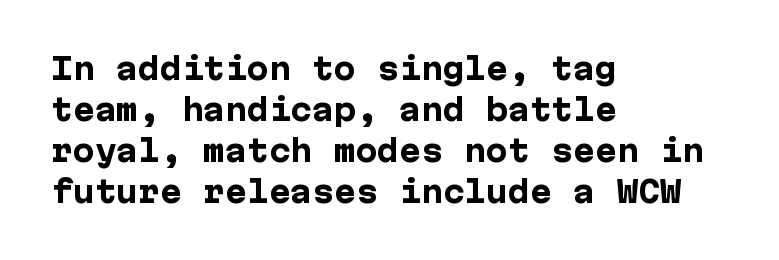
The image shows 29 px heavy sans-serif type, upright; set left-aligned, normal line spacing (1.41x), normal letter spacing, not underlined; low stroke contrast and a medium x-height.
